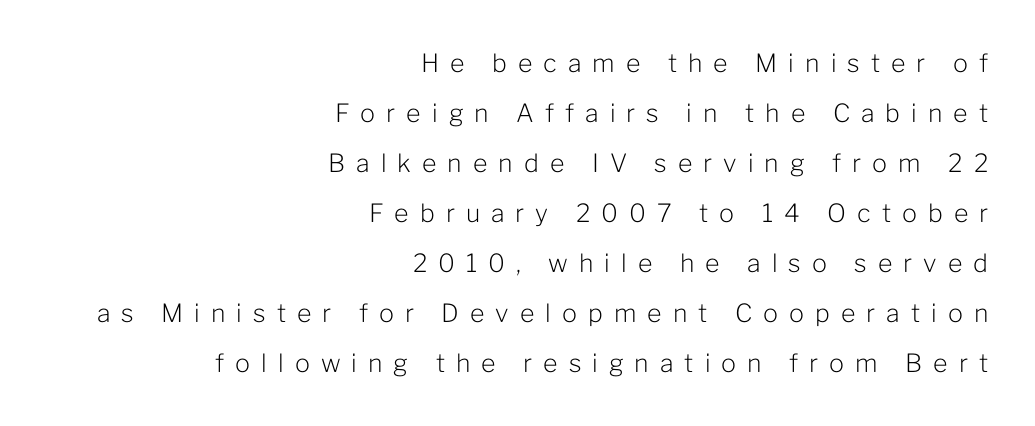
Q: Is the text bold? A: No.
Q: Is the text italic (slanted)? A: No, it is upright.
Q: Is the text underlined? A: No.
Q: How is the paragraph aligned? A: Right-aligned.
Q: Is the spacing between letters normal or unusually wide? A: Unusually wide.
Q: Is the spacing between lines tight, normal or loose? A: Loose.
